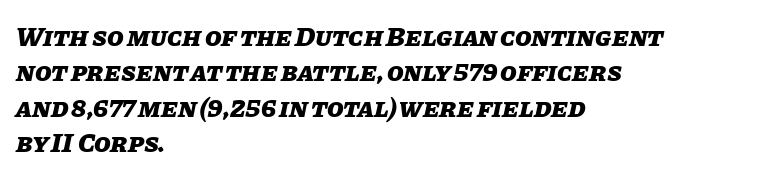
Students, this is bold: see how much ink each stroke carries. The rendering keeps characters at their native spacing. The typesetter chose a ragged-right arrangement here. The designer left line spacing at the default.
